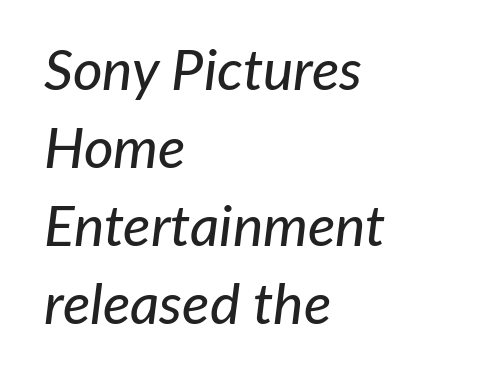
Q: Is the text italic (slanted)? A: Yes, it leans right by about 7 degrees.
Q: Is the text underlined? A: No.
Q: How is the paragraph aligned? A: Left-aligned.
Q: Is the spacing between letters normal or unusually wide? A: Normal.
Q: Is the spacing between lines tight, normal or loose? A: Normal.
Q: Width (condensed, normal, or wide)? A: Normal.
Q: Stroke contrast? A: Low.
Q: x-height? A: Medium.
Q: Monospaced? A: No.
